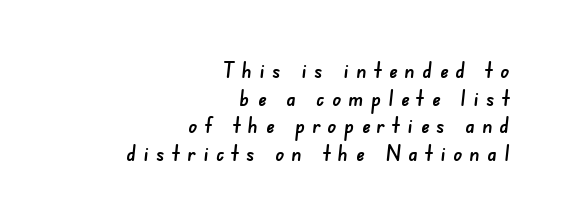
Baseline-to-baseline distance is the conventional proportion of letter height. The letters are spread apart with noticeably loose tracking. Notice how the passage keeps a crisp vertical edge on the right only. The passage shown is not underscored anywhere.
